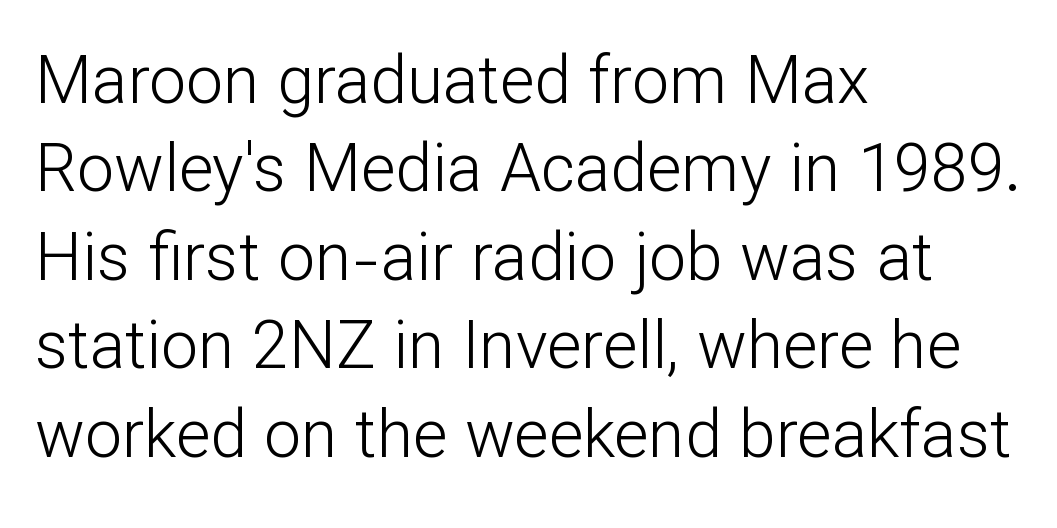
Q: Is the text bold? A: No.
Q: Is the text italic (slanted)? A: No, it is upright.
Q: Is the typeface a serif or a sans-serif typeface? A: Sans-serif.
Q: Is the text underlined? A: No.
Q: How is the paragraph aligned? A: Left-aligned.
Q: Is the spacing between letters normal or unusually wide? A: Normal.
Q: Is the spacing between lines tight, normal or loose? A: Normal.
Q: Width (condensed, normal, or wide)? A: Normal.
Q: Stroke contrast? A: Low.
Q: x-height? A: Medium.
Q: Monospaced? A: No.
